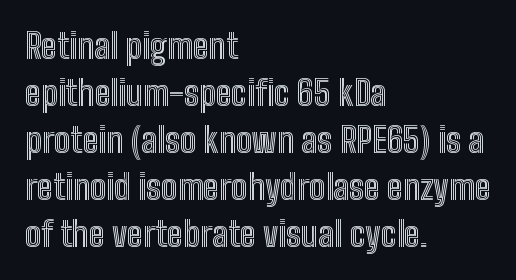
The designer left line spacing at the default. Is the block centered? No — it sits flush against the left margin. A typesetter would call this zero additional tracking. This is the regular roman posture of the typeface.
